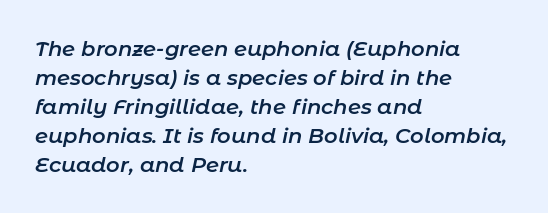
The image shows 21 px text type, italic (leaning right); set left-aligned, normal line spacing (1.38x), normal letter spacing, not underlined.
